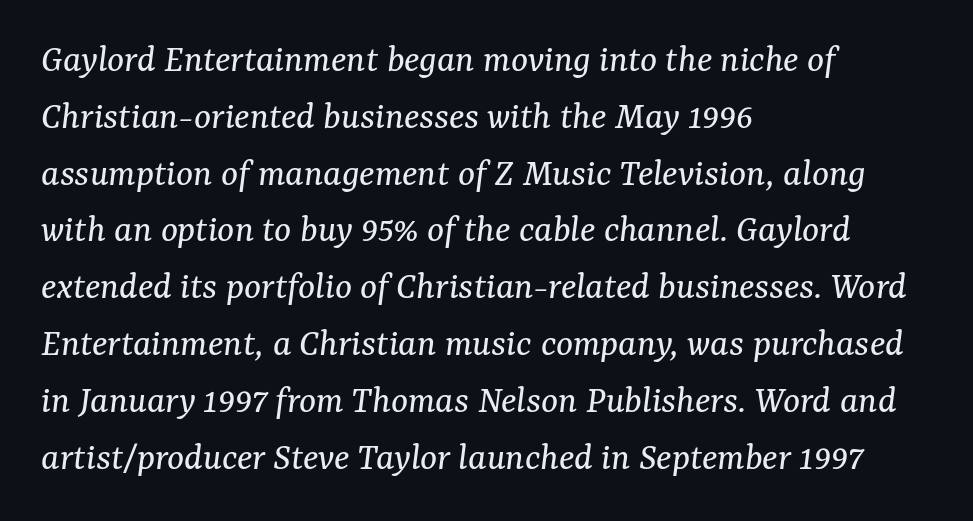
The image shows 40 px regular-weight serif type, italic (leaning right); set left-aligned, normal line spacing (1.42x), normal letter spacing, not underlined; medium stroke contrast and a medium x-height.
